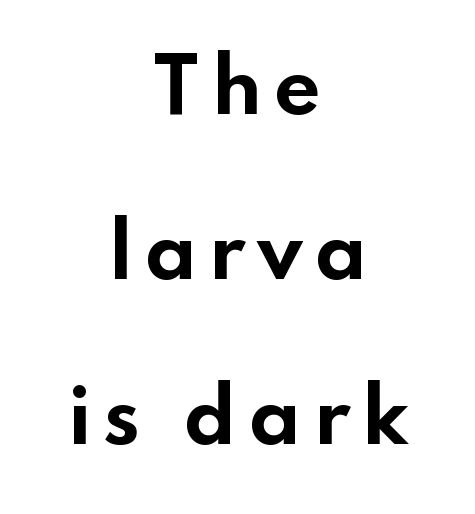
{"serif": "no", "italic": "no", "bold": "yes", "weight": "bold", "width": "wide", "stroke_contrast": "low", "x_height": "small", "monospaced": "no", "underline": "no", "align": "center", "line_spacing": "loose", "line_spacing_ratio": 2.26, "glyph_px": 73}
